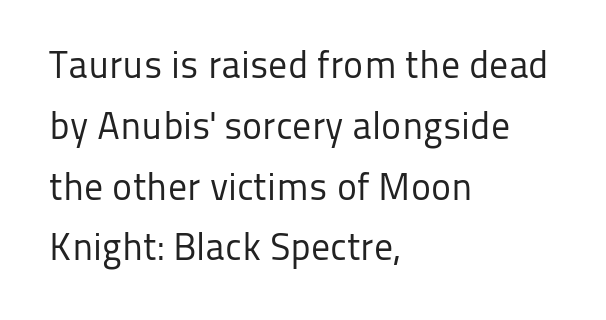
{"serif": "no", "italic": "no", "bold": "no", "weight": "regular", "width": "normal", "stroke_contrast": "low", "x_height": "medium", "monospaced": "no", "underline": "no", "align": "left", "line_spacing": "normal", "line_spacing_ratio": 1.6, "letter_spacing": "normal", "letter_spacing_em": 0.0, "glyph_px": 38}
